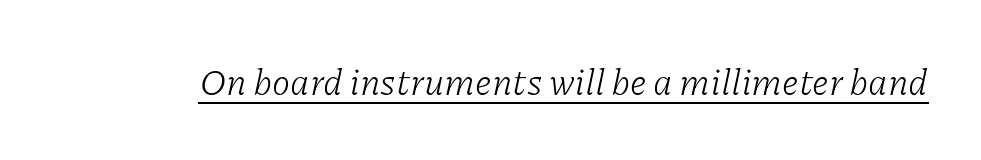
The image shows 37 px light serif type, italic (leaning right); set normal letter spacing, underlined; low stroke contrast and a medium x-height.
